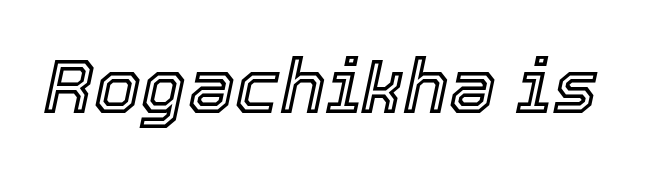
The image shows 75 px text type, italic (leaning right); set normal letter spacing, not underlined; a medium x-height.
